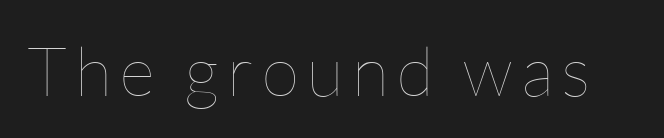
Q: Is the text bold? A: No.
Q: Is the text italic (slanted)? A: No, it is upright.
Q: Is the text underlined? A: No.
Q: Width (condensed, normal, or wide)? A: Normal.
Q: Stroke contrast? A: Low.
Q: x-height? A: Medium.
Q: Monospaced? A: No.
